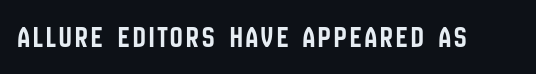
{"serif": "no", "italic": "no", "width": "condensed", "stroke_contrast": "low", "x_height": "large", "monospaced": "no", "underline": "no", "glyph_px": 31}
